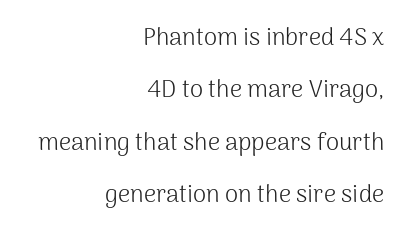
Q: Is the text bold? A: No.
Q: Is the text italic (slanted)? A: No, it is upright.
Q: Is the text underlined? A: No.
Q: How is the paragraph aligned? A: Right-aligned.
Q: Is the spacing between letters normal or unusually wide? A: Normal.
Q: Is the spacing between lines tight, normal or loose? A: Loose.
